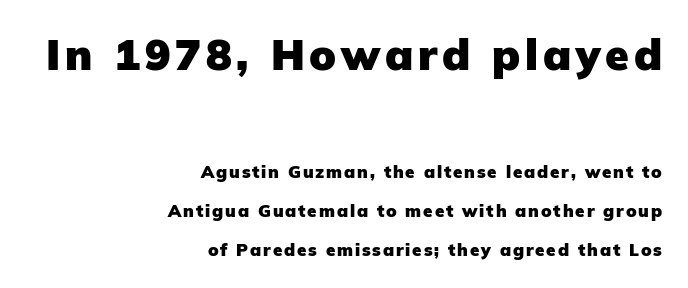
Q: Is the text bold? A: Yes.
Q: Is the text italic (slanted)? A: No, it is upright.
Q: Is the typeface a serif or a sans-serif typeface? A: Sans-serif.
Q: Is the text underlined? A: No.
Q: How is the paragraph aligned? A: Right-aligned.
Q: Is the spacing between lines tight, normal or loose? A: Loose.
Q: Which block of text is set in a larger size, the first (top) or the second (bottom)? A: The first (top) one.
Q: Width (condensed, normal, or wide)? A: Normal.
Q: Stroke contrast? A: Low.
Q: x-height? A: Medium.
Q: Monospaced? A: No.
